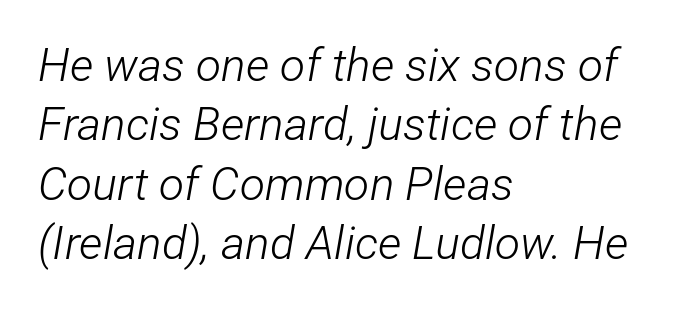
Q: Is the text bold? A: No.
Q: Is the text italic (slanted)? A: Yes, it leans right by about 12 degrees.
Q: Is the text underlined? A: No.
Q: How is the paragraph aligned? A: Left-aligned.
Q: Is the spacing between letters normal or unusually wide? A: Normal.
Q: Is the spacing between lines tight, normal or loose? A: Normal.
Q: Width (condensed, normal, or wide)? A: Condensed.
Q: Stroke contrast? A: Low.
Q: x-height? A: Medium.
Q: Monospaced? A: No.
